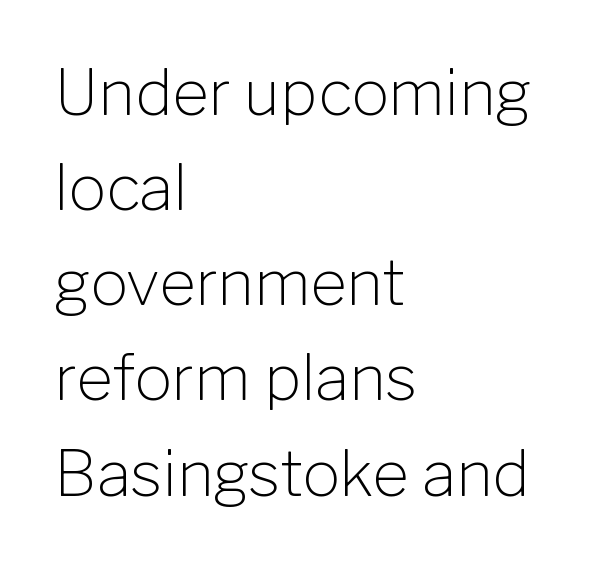
The image shows 63 px light sans-serif type, upright; set left-aligned, normal line spacing (1.51x), normal letter spacing, not underlined; low stroke contrast and a medium x-height.
